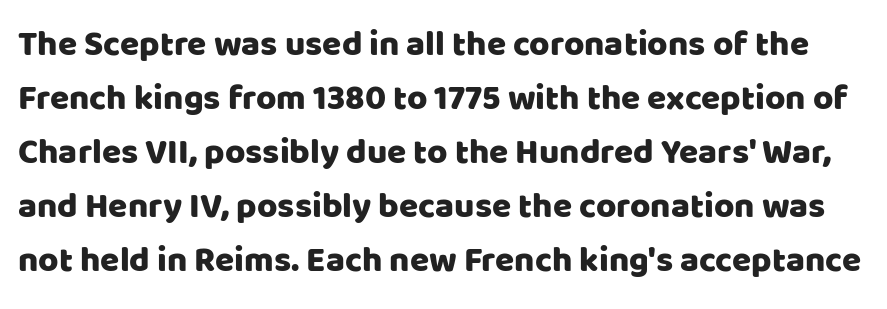
{"serif": "no", "italic": "no", "width": "normal", "stroke_contrast": "low", "x_height": "large", "monospaced": "no", "underline": "no", "line_spacing": "normal", "line_spacing_ratio": 1.54, "letter_spacing": "normal", "letter_spacing_em": 0.0, "glyph_px": 35}
